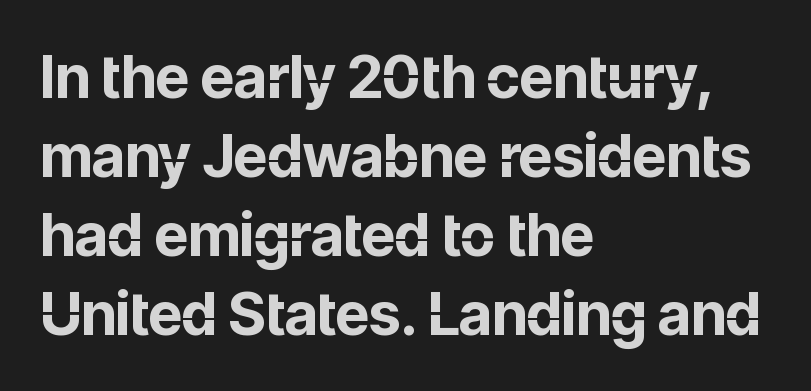
The image shows 59 px bold sans-serif type, upright; set left-aligned, normal line spacing (1.34x), normal letter spacing, not underlined; low stroke contrast and a medium x-height.
